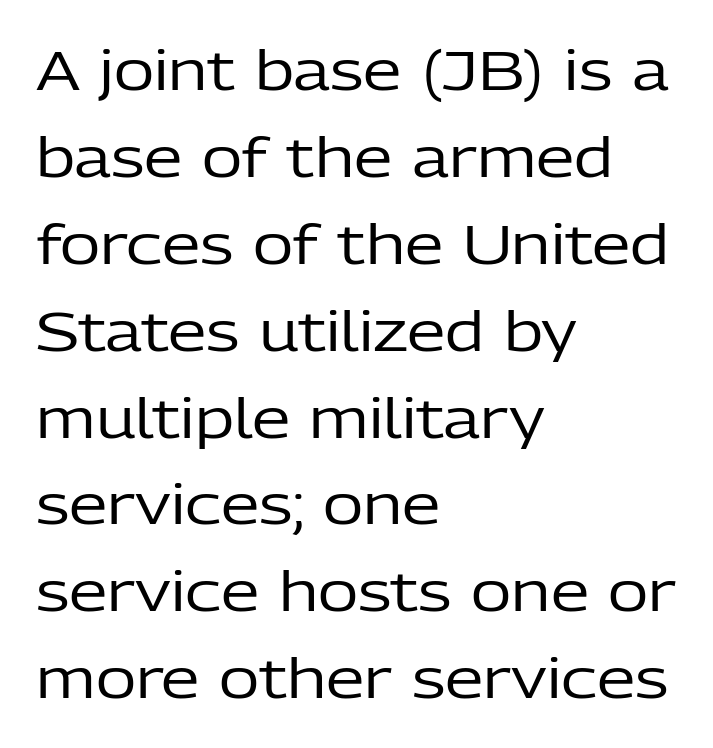
The image shows 55 px regular-weight sans-serif type, upright; set left-aligned, normal line spacing (1.58x), normal letter spacing, not underlined; low stroke contrast and a medium x-height.
